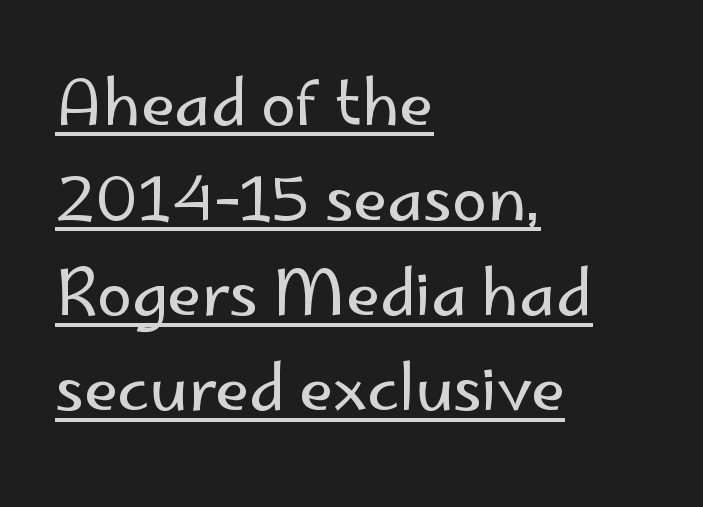
The image shows 63 px regular-weight sans-serif type, upright; set left-aligned, normal line spacing (1.51x), normal letter spacing, underlined; low stroke contrast and a small x-height.
